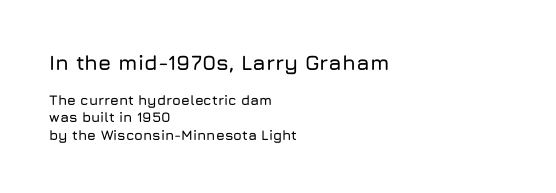
The image shows 21 px text type, upright; set left-aligned, line spacing 1.22x, normal letter spacing, not underlined; the first (top) block is 1.5x larger.
